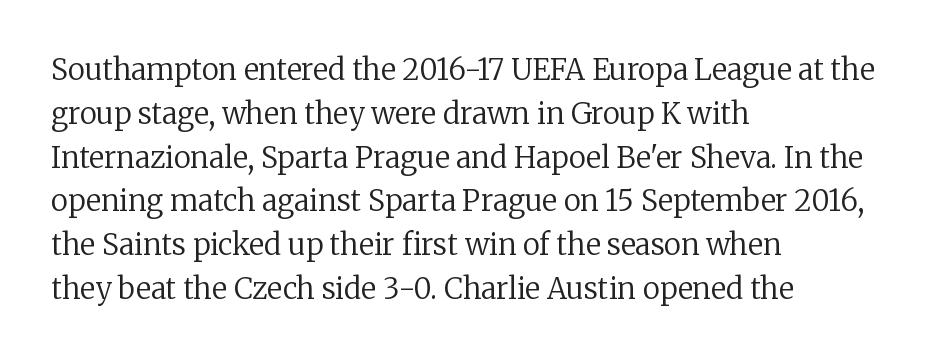
Q: Is the text bold? A: No.
Q: Is the text italic (slanted)? A: No, it is upright.
Q: Is the typeface a serif or a sans-serif typeface? A: Serif.
Q: Is the text underlined? A: No.
Q: How is the paragraph aligned? A: Left-aligned.
Q: Is the spacing between letters normal or unusually wide? A: Normal.
Q: Is the spacing between lines tight, normal or loose? A: Normal.
Q: Width (condensed, normal, or wide)? A: Normal.
Q: Stroke contrast? A: Low.
Q: x-height? A: Medium.
Q: Monospaced? A: No.
